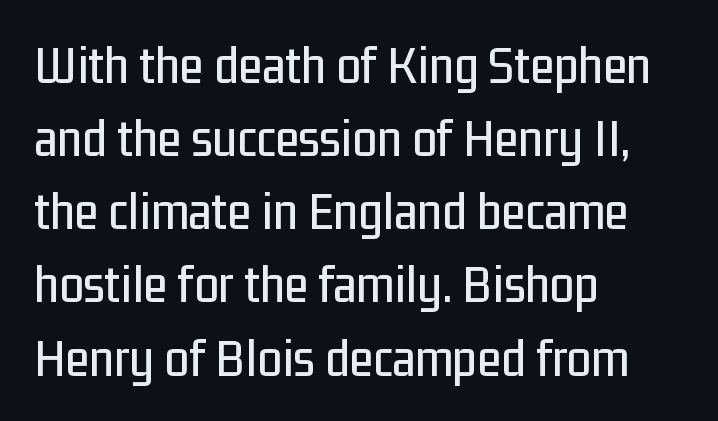
{"serif": "no", "italic": "no", "width": "condensed", "stroke_contrast": "low", "x_height": "medium", "monospaced": "no", "underline": "no", "align": "left", "line_spacing": "normal", "line_spacing_ratio": 1.33, "letter_spacing": "normal", "letter_spacing_em": 0.0, "glyph_px": 55}
